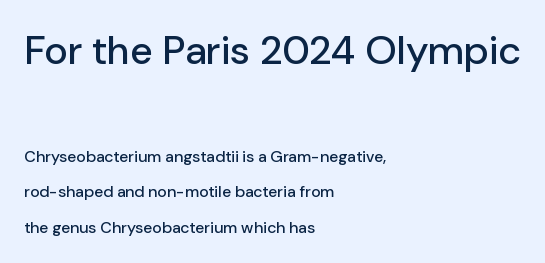
To sum up the face: it is a sans, with no serifs. Quick note: underline off. Posture: straight, roman, zero tilt. Every row of glyphs begins at an identical x-position on the left. The upper block of text is set noticeably larger than the block beneath it. In terms of leading, this rendering errs on the spacious side.
